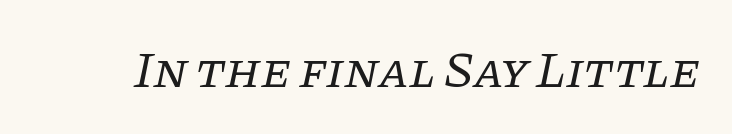
{"serif": "yes", "italic": "yes", "lean": "right", "slant_degrees": 11, "bold": "no", "weight": "regular", "width": "normal", "stroke_contrast": "low", "x_height": "large", "monospaced": "no", "underline": "no", "letter_spacing": "normal", "letter_spacing_em": 0.0, "glyph_px": 50}
